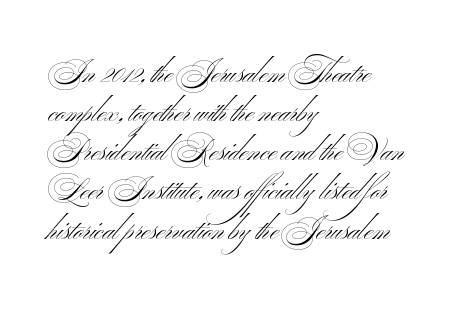
The image shows 29 px light, wide sans-serif type; set left-aligned, normal line spacing (1.35x), normal letter spacing, not underlined; medium stroke contrast and a small x-height.
